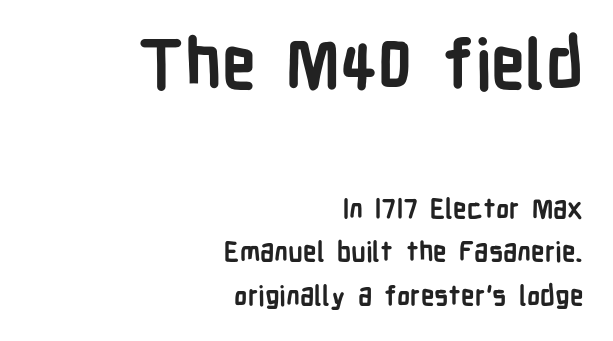
Q: Is the text bold? A: Yes.
Q: Is the text italic (slanted)? A: No, it is upright.
Q: Is the typeface a serif or a sans-serif typeface? A: Sans-serif.
Q: Is the text underlined? A: No.
Q: How is the paragraph aligned? A: Right-aligned.
Q: Is the spacing between letters normal or unusually wide? A: Normal.
Q: Is the spacing between lines tight, normal or loose? A: Normal.
Q: Which block of text is set in a larger size, the first (top) or the second (bottom)? A: The first (top) one.
Q: Width (condensed, normal, or wide)? A: Condensed.
Q: Stroke contrast? A: Low.
Q: x-height? A: Medium.
Q: Monospaced? A: No.
